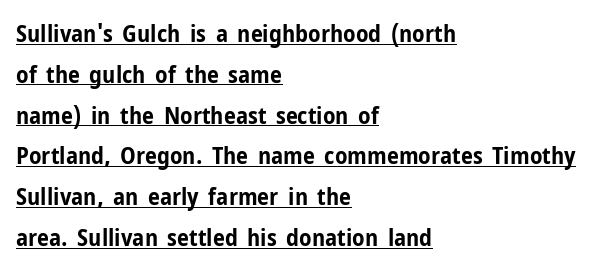
{"italic": "no", "bold": "yes", "underline": "yes", "align": "left", "line_spacing": "normal", "line_spacing_ratio": 1.7, "letter_spacing": "normal", "letter_spacing_em": 0.0, "glyph_px": 24}
